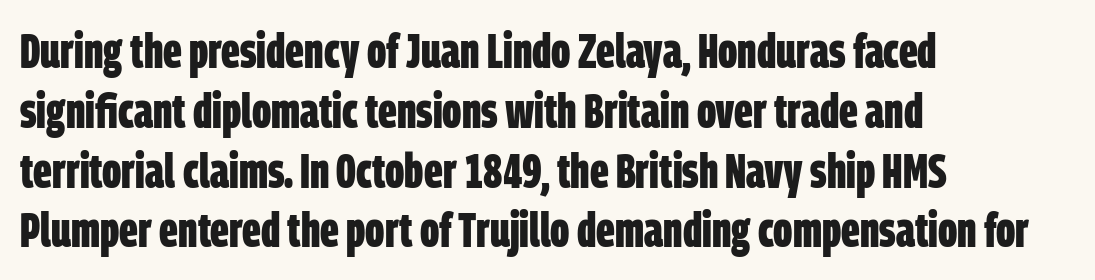
{"serif": "no", "bold": "yes", "weight": "bold", "width": "condensed", "stroke_contrast": "low", "x_height": "large", "monospaced": "no", "underline": "no", "align": "left", "line_spacing_ratio": 1.22, "letter_spacing": "normal", "letter_spacing_em": 0.0, "glyph_px": 49}
